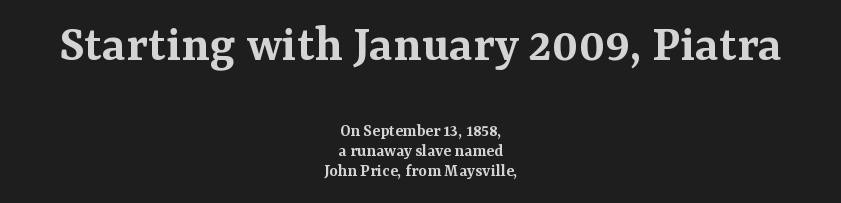
The image shows 53 px semibold serif type, upright; set centered, tight line spacing (1.11x), normal letter spacing, not underlined; the first (top) block is 2.94x larger; medium stroke contrast and a medium x-height.
